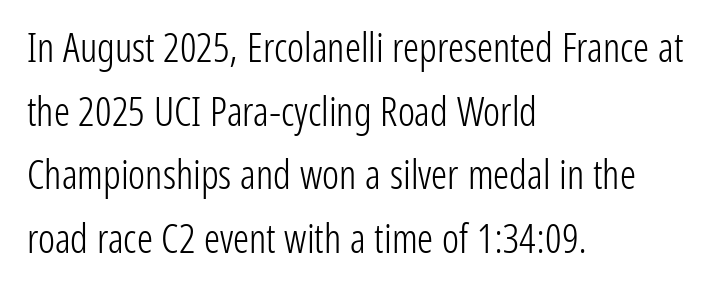
The image shows 40 px light, condensed sans-serif type, upright; set left-aligned, normal line spacing (1.59x), normal letter spacing, not underlined; low stroke contrast and a medium x-height.
